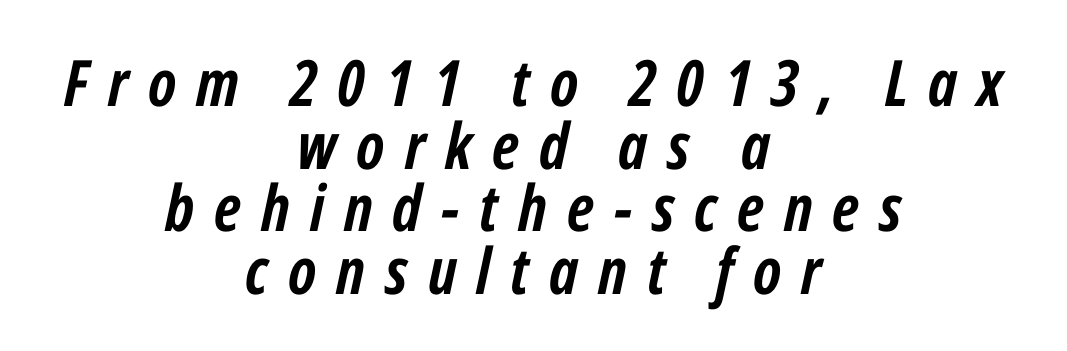
Q: Is the text bold? A: Yes.
Q: Is the text italic (slanted)? A: Yes, it leans right by about 12 degrees.
Q: Is the text underlined? A: No.
Q: How is the paragraph aligned? A: Centered.
Q: Is the spacing between letters normal or unusually wide? A: Unusually wide.
Q: Is the spacing between lines tight, normal or loose? A: Tight.
Q: Width (condensed, normal, or wide)? A: Condensed.
Q: Stroke contrast? A: Low.
Q: x-height? A: Medium.
Q: Monospaced? A: No.
